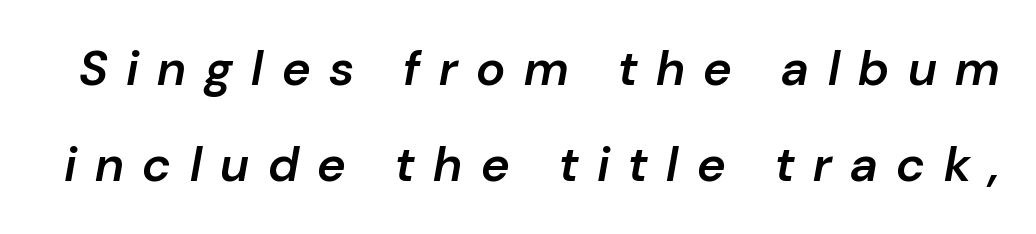
Q: Is the text bold? A: Semi-bold.
Q: Is the text italic (slanted)? A: Yes, it leans right by about 10 degrees.
Q: Is the text underlined? A: No.
Q: Is the spacing between letters normal or unusually wide? A: Unusually wide.
Q: Is the spacing between lines tight, normal or loose? A: Loose.
Q: Width (condensed, normal, or wide)? A: Normal.
Q: Stroke contrast? A: Low.
Q: x-height? A: Medium.
Q: Monospaced? A: No.
